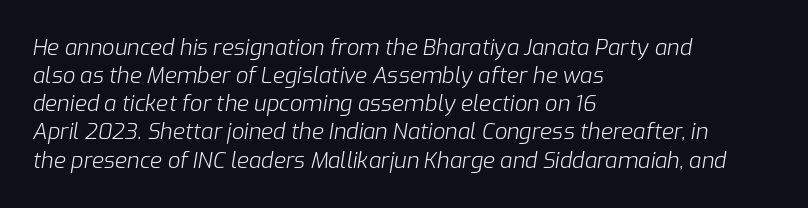
Q: Is the text bold? A: No.
Q: Is the text italic (slanted)? A: Yes, it leans right by about 9 degrees.
Q: Is the text underlined? A: No.
Q: How is the paragraph aligned? A: Left-aligned.
Q: Is the spacing between letters normal or unusually wide? A: Normal.
Q: Is the spacing between lines tight, normal or loose? A: Normal.
